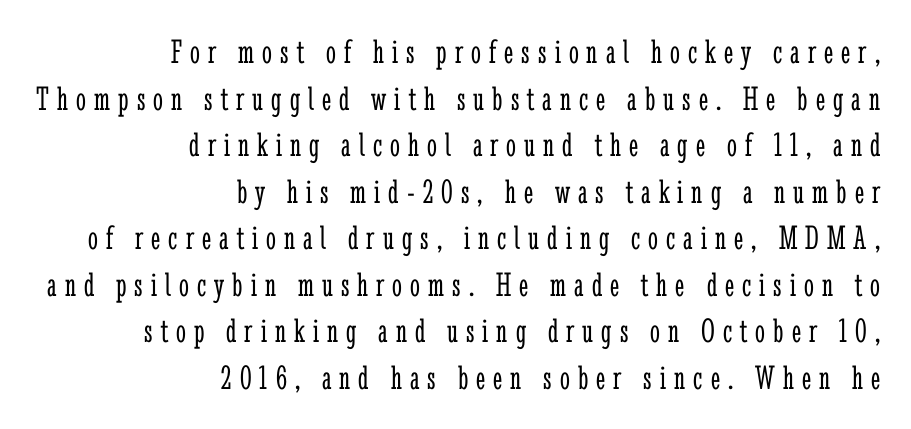
{"serif": "yes", "italic": "no", "bold": "no", "weight": "light", "width": "condensed", "stroke_contrast": "low", "x_height": "medium", "monospaced": "no", "underline": "no", "align": "right", "line_spacing": "normal", "line_spacing_ratio": 1.33, "letter_spacing": "wide", "letter_spacing_em": 0.23, "glyph_px": 35}
